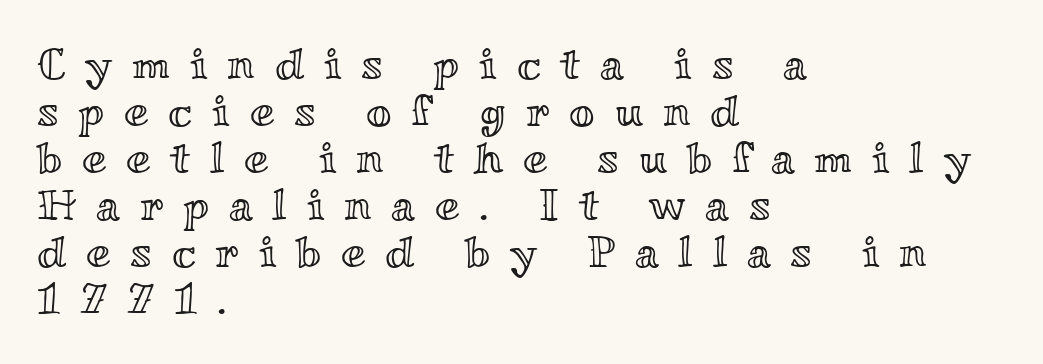
The strip under each line holds only bare page. Every row of glyphs begins at an identical x-position on the left. How are the letters spaced? Widely, with obvious added tracking. Horizontal bands of white between lines are thin slivers. You could not count columns in this text — the font is proportionally spaced. These lines were composed using upright roman letters.
